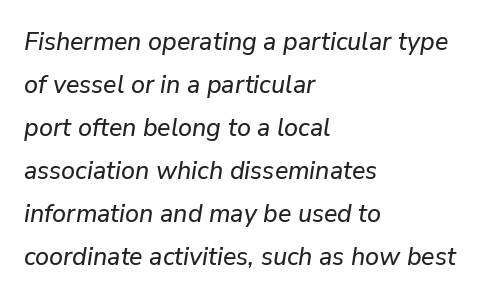
The image shows 25 px text type, italic (leaning right); set left-aligned, line spacing 1.72x, normal letter spacing, not underlined.
